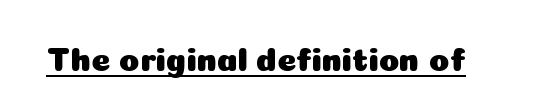
{"serif": "no", "italic": "no", "width": "normal", "stroke_contrast": "low", "x_height": "medium", "monospaced": "no", "underline": "yes", "letter_spacing": "normal", "letter_spacing_em": 0.0, "glyph_px": 33}
